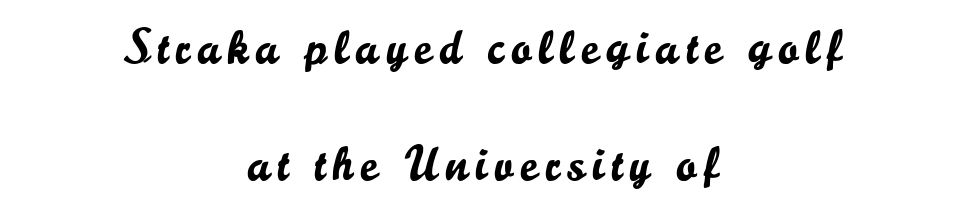
{"serif": "no", "width": "normal", "stroke_contrast": "low", "x_height": "small", "monospaced": "no", "underline": "no", "align": "center", "line_spacing": "loose", "line_spacing_ratio": 2.44, "glyph_px": 48}
